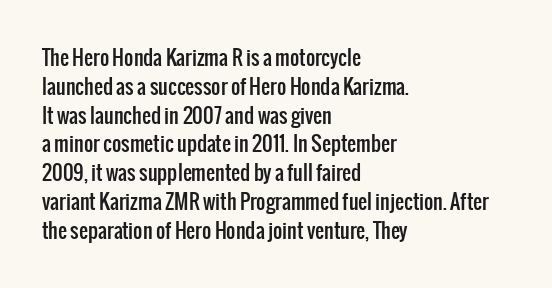
Q: Is the text italic (slanted)? A: No, it is upright.
Q: Is the text underlined? A: No.
Q: How is the paragraph aligned? A: Left-aligned.
Q: Is the spacing between letters normal or unusually wide? A: Normal.
Q: Is the spacing between lines tight, normal or loose? A: Normal.
